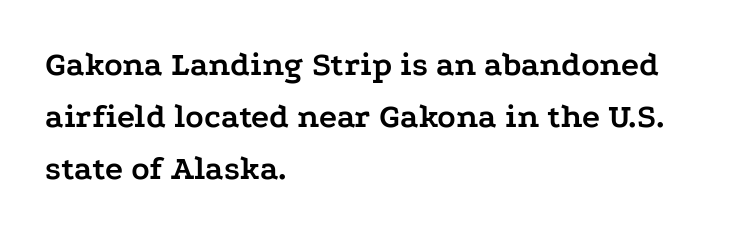
The image shows 34 px semibold, wide serif type, upright; set left-aligned, normal line spacing (1.53x), normal letter spacing, not underlined; low stroke contrast and a medium x-height.
